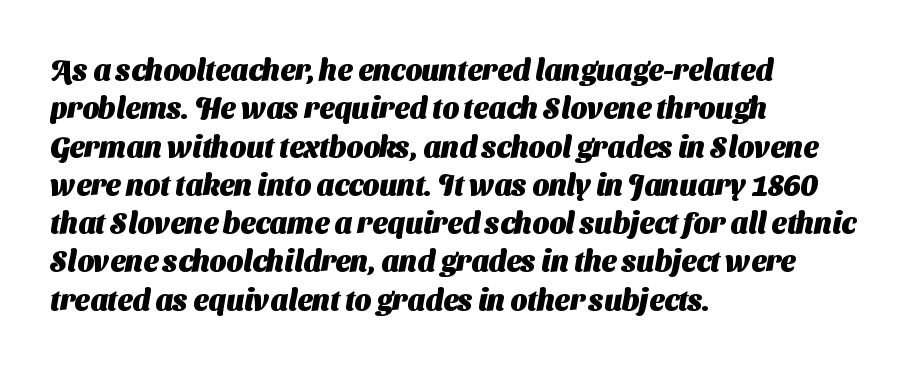
Q: Is the text bold? A: Yes.
Q: Is the typeface a serif or a sans-serif typeface? A: Sans-serif.
Q: Is the text underlined? A: No.
Q: How is the paragraph aligned? A: Left-aligned.
Q: Is the spacing between letters normal or unusually wide? A: Normal.
Q: Is the spacing between lines tight, normal or loose? A: Normal.
Q: Width (condensed, normal, or wide)? A: Normal.
Q: Stroke contrast? A: Medium.
Q: x-height? A: Medium.
Q: Monospaced? A: No.
